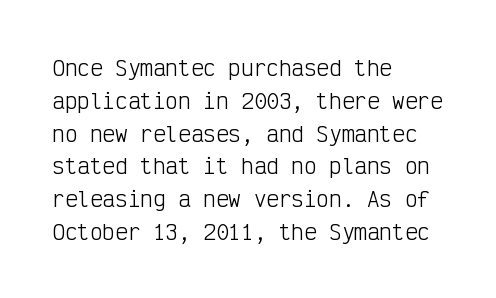
Q: Is the text bold? A: No.
Q: Is the text italic (slanted)? A: No, it is upright.
Q: Is the text underlined? A: No.
Q: How is the paragraph aligned? A: Left-aligned.
Q: Is the spacing between letters normal or unusually wide? A: Normal.
Q: Is the spacing between lines tight, normal or loose? A: Normal.
